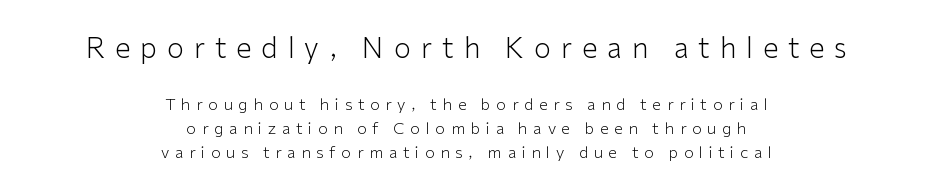
{"serif": "no", "italic": "no", "bold": "no", "weight": "light", "width": "normal", "stroke_contrast": "low", "x_height": "medium", "monospaced": "no", "underline": "no", "align": "center", "line_spacing": "normal", "line_spacing_ratio": 1.49, "letter_spacing": "wide", "letter_spacing_em": 0.35, "larger_block": "first", "size_ratio": 1.75, "glyph_px": 28}
